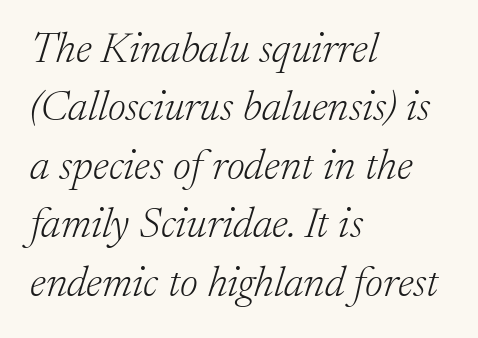
{"serif": "yes", "italic": "yes", "lean": "right", "slant_degrees": 17, "bold": "no", "weight": "light", "width": "normal", "stroke_contrast": "low", "x_height": "medium", "monospaced": "no", "underline": "no", "align": "left", "line_spacing": "normal", "line_spacing_ratio": 1.36, "letter_spacing": "normal", "letter_spacing_em": 0.0, "glyph_px": 43}
